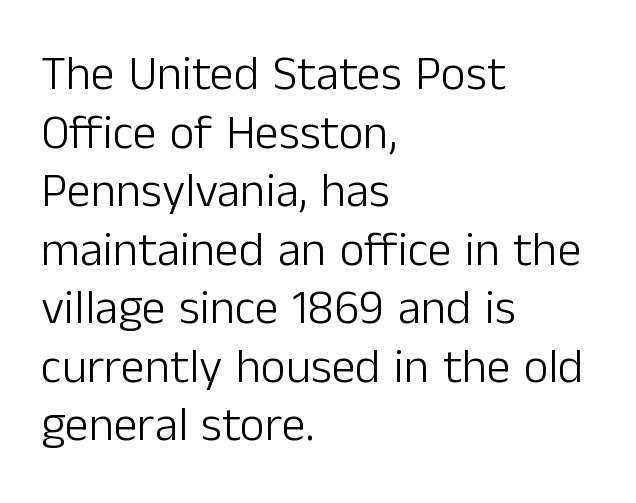
Short note: letters normally spaced. The passage shown is not bold in any degree. Looks like regular typesetting: each glyph gets only the width it needs. A typesetter would label this face a sans.
